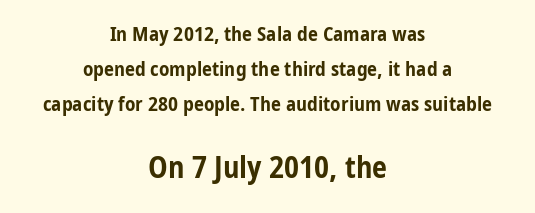
Note the varied advance widths — an 'i' is clearly narrower than an 'm'. Short note: letters normally spaced. The whitespace from short lines is split evenly between both sides. The area under the type is left untouched. Upright lettering throughout.
